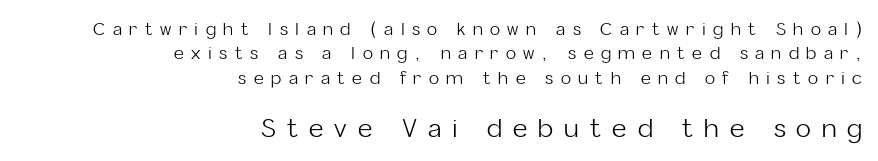
The image shows 25 px text type, upright; set right-aligned, normal line spacing (1.44x), unusually wide letter spacing (+0.44 em), not underlined; the second (bottom) block is 1.47x larger.
